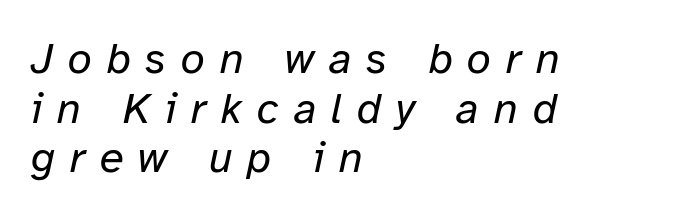
Q: Is the text bold? A: No.
Q: Is the text italic (slanted)? A: Yes, it leans right by about 12 degrees.
Q: Is the text underlined? A: No.
Q: How is the paragraph aligned? A: Left-aligned.
Q: Is the spacing between letters normal or unusually wide? A: Unusually wide.
Q: Is the spacing between lines tight, normal or loose? A: Tight.
Q: Width (condensed, normal, or wide)? A: Normal.
Q: Stroke contrast? A: Low.
Q: x-height? A: Medium.
Q: Monospaced? A: No.
